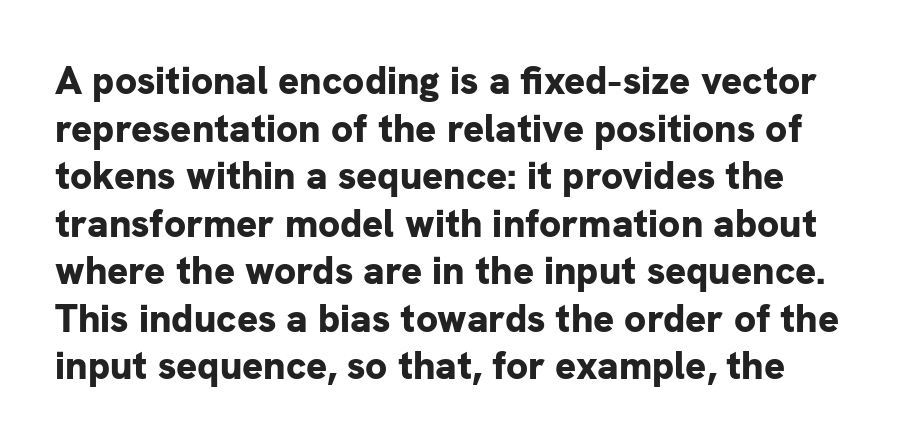
Q: Is the text bold? A: Yes.
Q: Is the text italic (slanted)? A: No, it is upright.
Q: Is the typeface a serif or a sans-serif typeface? A: Sans-serif.
Q: Is the text underlined? A: No.
Q: Is the spacing between letters normal or unusually wide? A: Normal.
Q: Width (condensed, normal, or wide)? A: Normal.
Q: Stroke contrast? A: Low.
Q: x-height? A: Medium.
Q: Monospaced? A: No.
